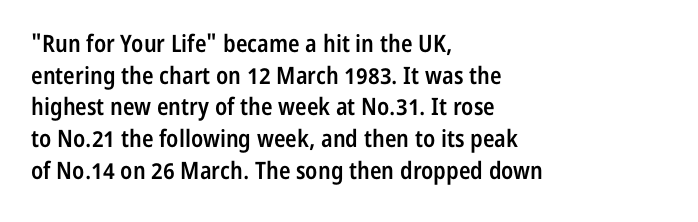
Q: Is the text bold? A: Semi-bold.
Q: Is the text italic (slanted)? A: No, it is upright.
Q: Is the text underlined? A: No.
Q: How is the paragraph aligned? A: Left-aligned.
Q: Is the spacing between letters normal or unusually wide? A: Normal.
Q: Is the spacing between lines tight, normal or loose? A: Normal.
